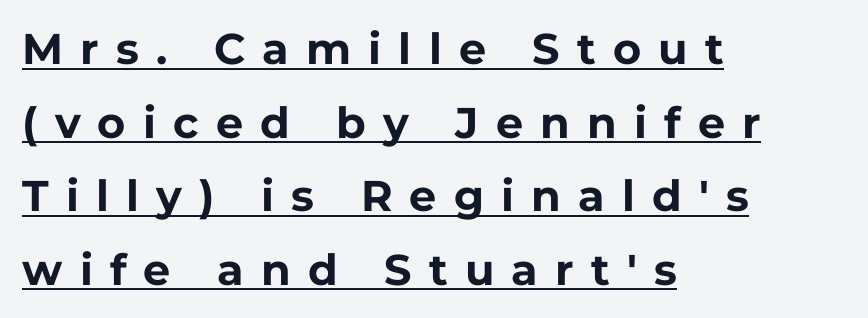
Q: Is the text bold? A: Yes.
Q: Is the text italic (slanted)? A: No, it is upright.
Q: Is the typeface a serif or a sans-serif typeface? A: Sans-serif.
Q: Is the text underlined? A: Yes.
Q: How is the paragraph aligned? A: Left-aligned.
Q: Is the spacing between letters normal or unusually wide? A: Unusually wide.
Q: Width (condensed, normal, or wide)? A: Normal.
Q: Stroke contrast? A: Low.
Q: x-height? A: Medium.
Q: Monospaced? A: No.
